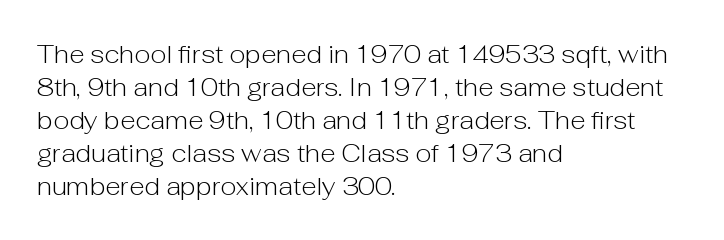
Q: Is the text bold? A: No.
Q: Is the text italic (slanted)? A: No, it is upright.
Q: Is the text underlined? A: No.
Q: How is the paragraph aligned? A: Left-aligned.
Q: Is the spacing between letters normal or unusually wide? A: Normal.
Q: Is the spacing between lines tight, normal or loose? A: Normal.
